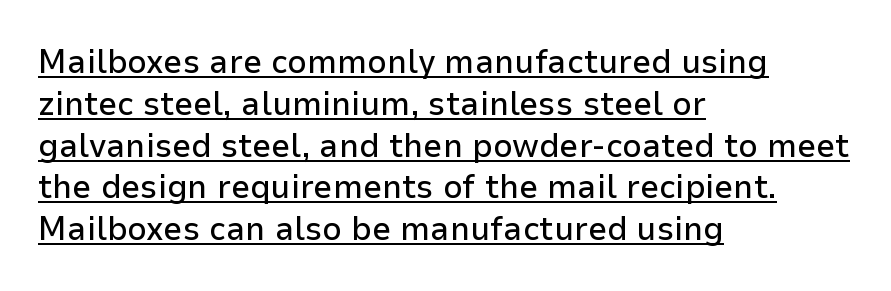
The image shows 34 px sans-serif type, upright; set left-aligned, line spacing 1.23x, normal letter spacing, underlined; low stroke contrast and a medium x-height.
